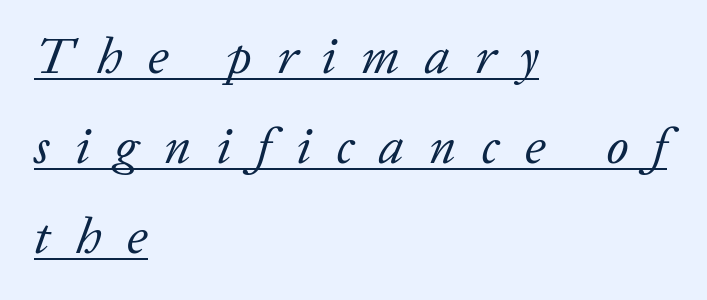
{"serif": "yes", "italic": "yes", "lean": "right", "slant_degrees": 20, "bold": "no", "weight": "regular", "width": "normal", "stroke_contrast": "low", "x_height": "medium", "monospaced": "no", "underline": "yes", "align": "left", "line_spacing_ratio": 1.76, "letter_spacing": "wide", "letter_spacing_em": 0.49, "glyph_px": 51}
